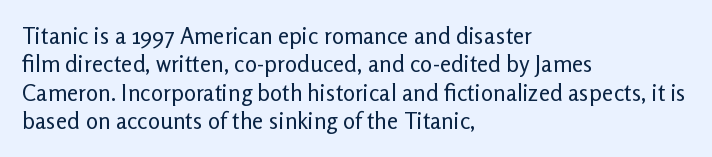
Nobody touched the tracking dial on this one. Visually the block forms a straight wall on the left and a jagged coastline on the right. Posture: upright roman. Beneath every word, the page is bare.
